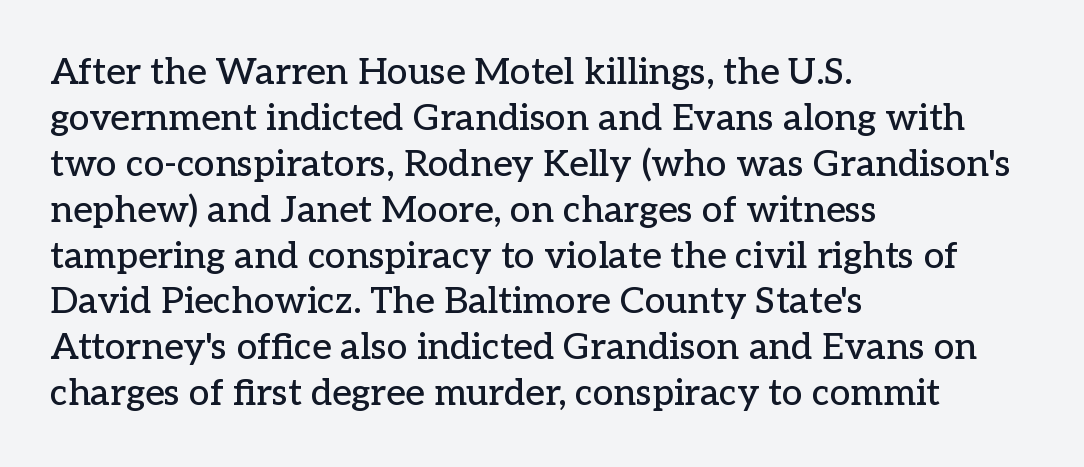
Q: Is the text italic (slanted)? A: No, it is upright.
Q: Is the typeface a serif or a sans-serif typeface? A: Serif.
Q: Is the text underlined? A: No.
Q: How is the paragraph aligned? A: Left-aligned.
Q: Is the spacing between letters normal or unusually wide? A: Normal.
Q: Width (condensed, normal, or wide)? A: Normal.
Q: Stroke contrast? A: Low.
Q: x-height? A: Medium.
Q: Monospaced? A: No.
